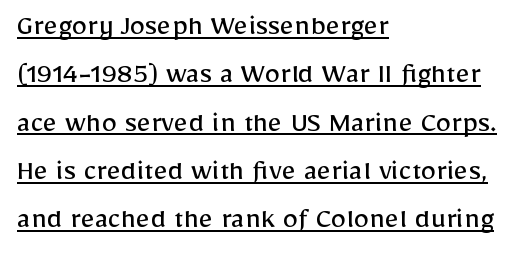
Q: Is the text bold? A: No.
Q: Is the text italic (slanted)? A: No, it is upright.
Q: Is the typeface a serif or a sans-serif typeface? A: Sans-serif.
Q: Is the text underlined? A: Yes.
Q: How is the paragraph aligned? A: Left-aligned.
Q: Is the spacing between letters normal or unusually wide? A: Normal.
Q: Is the spacing between lines tight, normal or loose? A: Normal.
Q: Width (condensed, normal, or wide)? A: Normal.
Q: Stroke contrast? A: Low.
Q: x-height? A: Medium.
Q: Monospaced? A: No.
